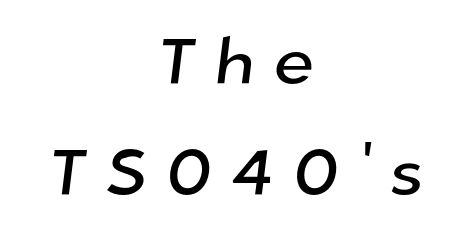
Q: Is the typeface a serif or a sans-serif typeface? A: Sans-serif.
Q: Is the text underlined? A: No.
Q: How is the paragraph aligned? A: Centered.
Q: Is the spacing between letters normal or unusually wide? A: Unusually wide.
Q: Width (condensed, normal, or wide)? A: Normal.
Q: Stroke contrast? A: Low.
Q: x-height? A: Medium.
Q: Monospaced? A: No.
